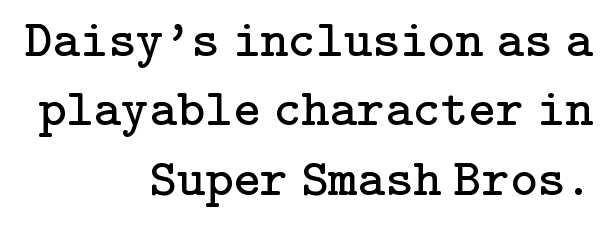
The image shows 53 px regular-weight serif type, upright; set right-aligned, normal line spacing (1.31x), normal letter spacing, not underlined; low stroke contrast and a medium x-height.
